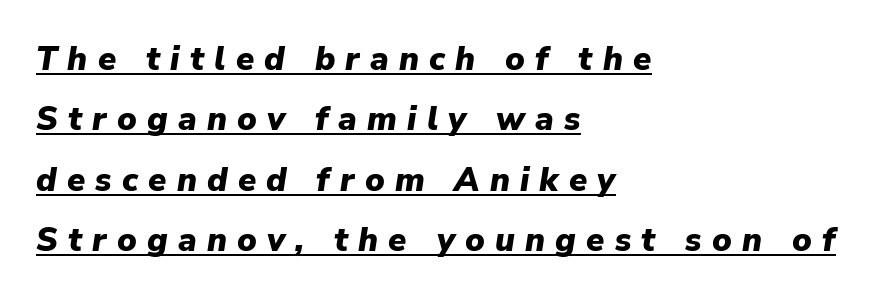
{"italic": "yes", "lean": "right", "slant_degrees": 9, "bold": "yes", "weight": "heavy", "width": "normal", "stroke_contrast": "low", "x_height": "medium", "monospaced": "no", "underline": "yes", "align": "left", "line_spacing_ratio": 1.83, "letter_spacing": "wide", "letter_spacing_em": 0.31, "glyph_px": 33}
